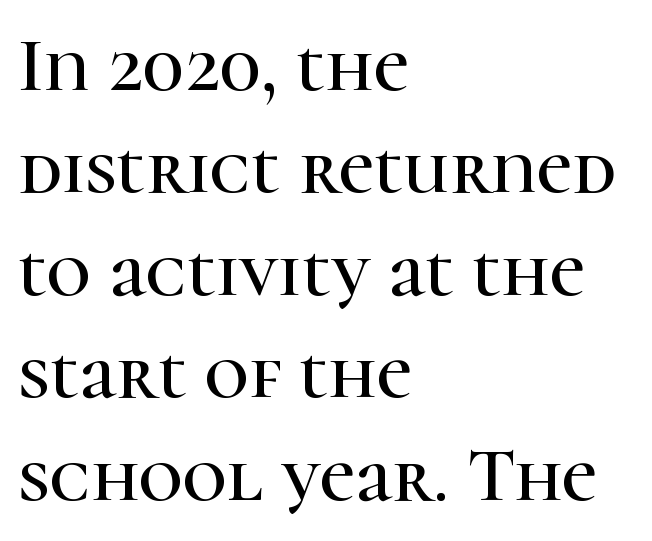
The image shows 77 px serif type, upright; set left-aligned, normal line spacing (1.33x), normal letter spacing, not underlined; high stroke contrast and a medium x-height.
